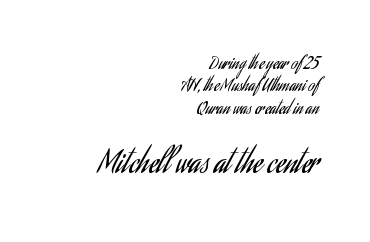
The designer left line spacing at the default. You can tell from the bare stems that sans-serif type was used. What stands out about the letter spacing? Nothing — it is the standard amount.
